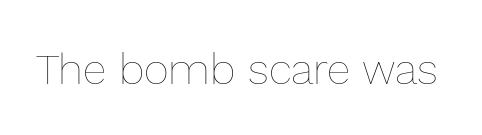
A light-to-regular cut is what we see here. Beneath every word, the page is bare. How are the letters spaced? Ordinarily, with no added tracking. It's the straight-up-and-down kind of type. Character widths vary here, with narrow letters taking less room than wide ones.
